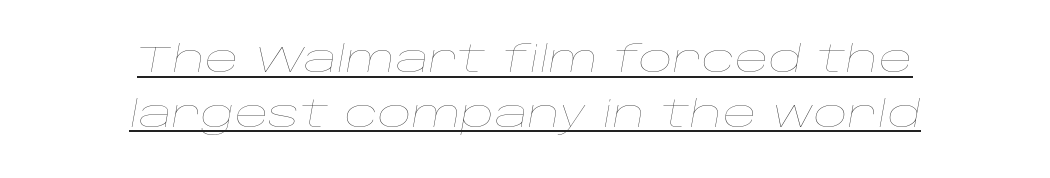
Spacing between characters is what you'd get straight out of the box. The cut favours lightness, reaching ordinary text weight at its darkest. Is this a fixed-width face? No — the glyphs have proportional, varying widths. Compared with undecorated copy, this sample adds a rule below the words. Regular leading. Does the copy run flush right? No — it is centered line by line.
